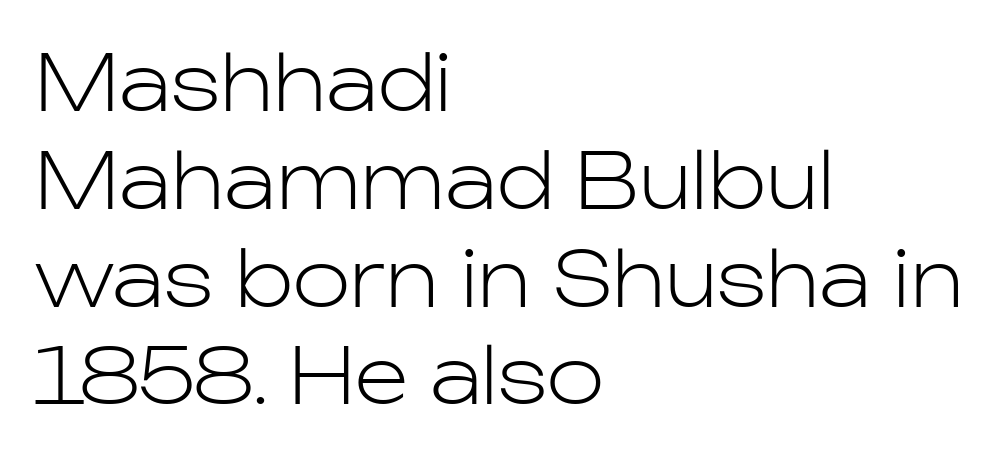
A bare baseline throughout the passage. Regarding serifs, this sample does without them. Counters stay open thanks to moderate or lighter strokes. Leftover space on each line is placed entirely after the last word. Every character sits straight up, as roman type does. Varying glyph widths throughout — classic text-font behaviour.
